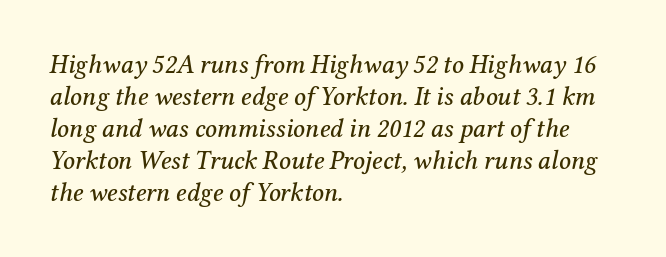
The image shows 26 px text type, italic (leaning right); set left-aligned, line spacing 1.23x, normal letter spacing, not underlined.
